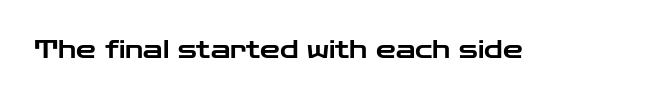
The image shows 25 px text type, upright; set normal letter spacing, not underlined.
